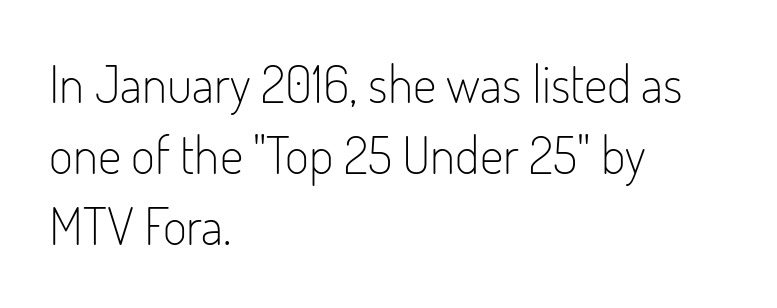
{"serif": "no", "italic": "no", "bold": "no", "weight": "light", "width": "condensed", "stroke_contrast": "low", "x_height": "small", "monospaced": "no", "underline": "no", "align": "left", "line_spacing": "normal", "line_spacing_ratio": 1.37, "letter_spacing": "normal", "letter_spacing_em": 0.0, "glyph_px": 52}
